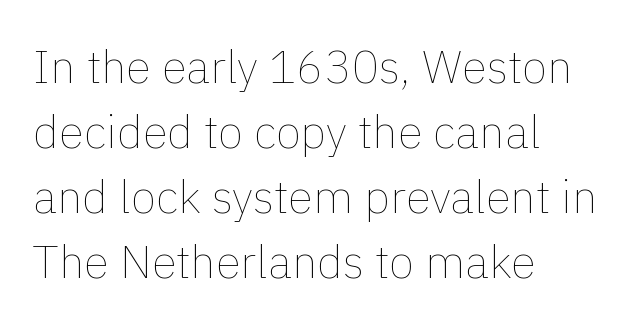
A roman cut, with each character standing at attention. Quick note: underline off. Bold? No — there's no thickening of the strokes. Think of a printed novel: that variable character pitch is what you see here. Caption: standard tracking, unaltered. A classic flush-left, rag-right setting is used for this passage.
